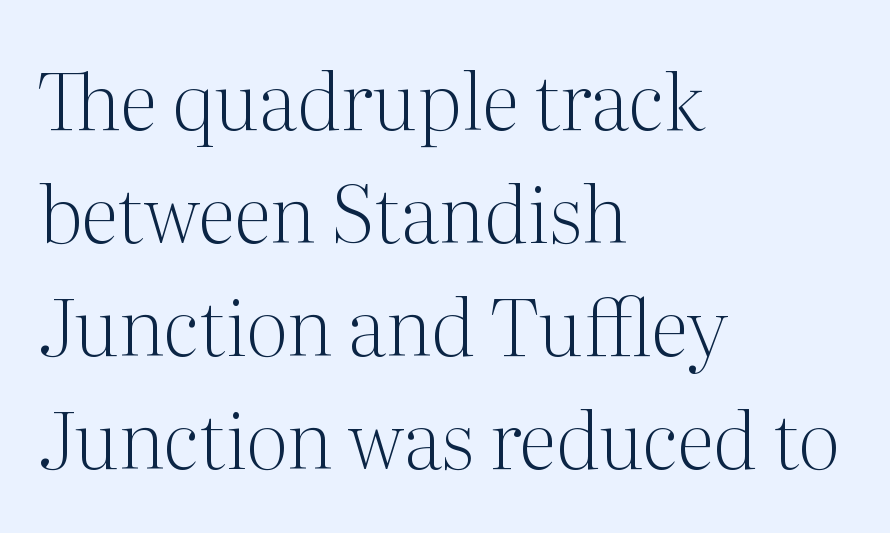
Q: Is the text bold? A: No.
Q: Is the text italic (slanted)? A: No, it is upright.
Q: Is the typeface a serif or a sans-serif typeface? A: Serif.
Q: Is the text underlined? A: No.
Q: How is the paragraph aligned? A: Left-aligned.
Q: Is the spacing between letters normal or unusually wide? A: Normal.
Q: Is the spacing between lines tight, normal or loose? A: Normal.
Q: Width (condensed, normal, or wide)? A: Normal.
Q: Stroke contrast? A: Medium.
Q: x-height? A: Medium.
Q: Monospaced? A: No.
